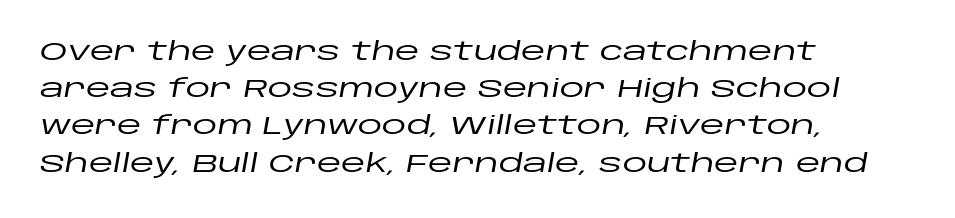
The image shows 25 px text type, italic (leaning right); set left-aligned, normal line spacing (1.49x), normal letter spacing, not underlined.
